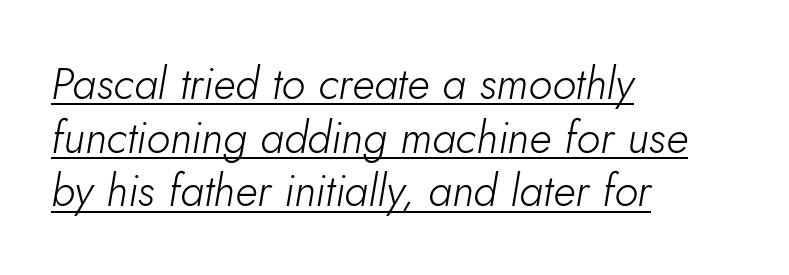
{"italic": "yes", "lean": "right", "slant_degrees": 10, "bold": "no", "weight": "light", "width": "normal", "stroke_contrast": "low", "x_height": "small", "monospaced": "no", "underline": "yes", "align": "left", "line_spacing_ratio": 1.22, "letter_spacing": "normal", "letter_spacing_em": 0.0, "glyph_px": 44}
